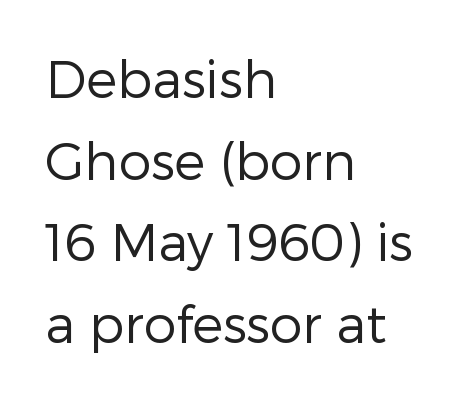
Q: Is the text bold? A: No.
Q: Is the text italic (slanted)? A: No, it is upright.
Q: Is the typeface a serif or a sans-serif typeface? A: Sans-serif.
Q: Is the text underlined? A: No.
Q: How is the paragraph aligned? A: Left-aligned.
Q: Is the spacing between letters normal or unusually wide? A: Normal.
Q: Is the spacing between lines tight, normal or loose? A: Normal.
Q: Width (condensed, normal, or wide)? A: Normal.
Q: Stroke contrast? A: Low.
Q: x-height? A: Medium.
Q: Monospaced? A: No.
